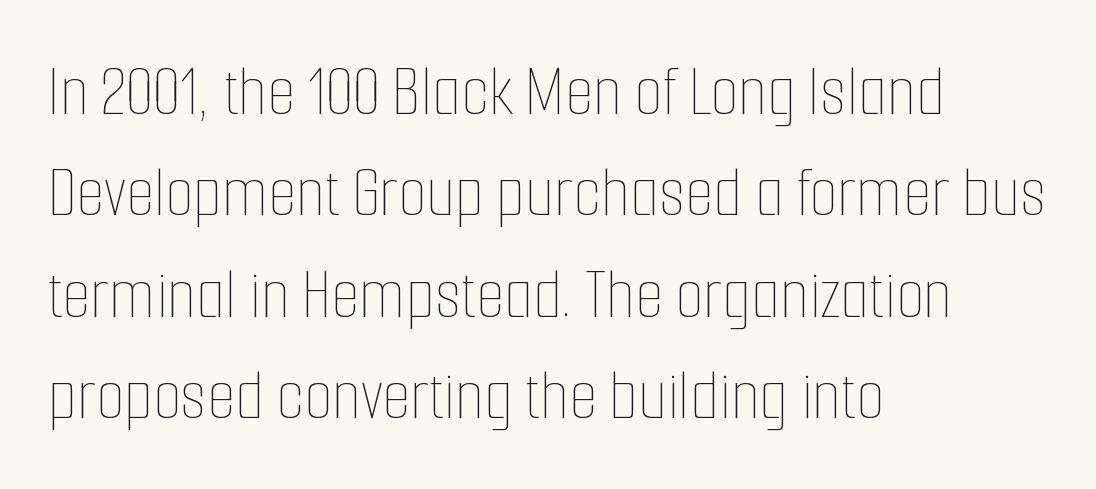
Weight class: somewhere from thin through regular. Rule under the text: the space is simply empty. Successive baselines arrive at the customary interval. Notice how the passage keeps a crisp vertical edge on the left only. Looks like regular typesetting: each glyph gets only the width it needs.
